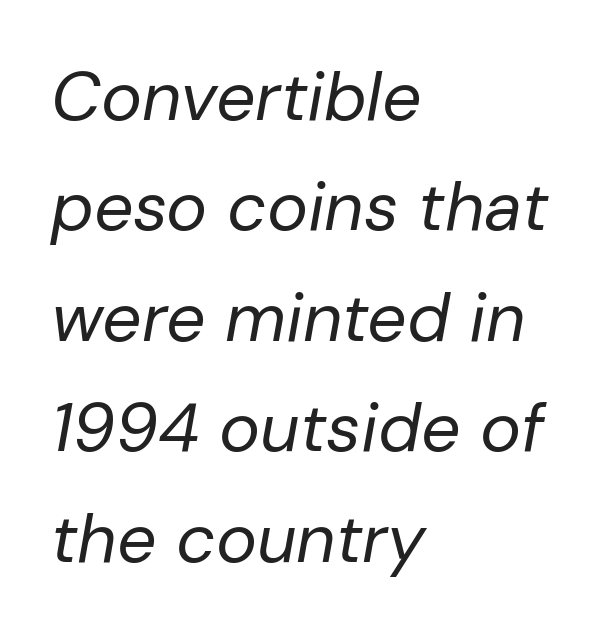
How are the letters spaced? Ordinarily, with no added tracking. The letters look calm and open, with moderate or lighter stems. Vertical spacing — default. Is this a fixed-width face? No — the glyphs have proportional, varying widths. Horizontally, the lines are justified to the leading edge only. Quick note: underline off.
